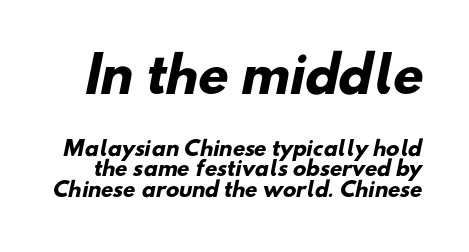
Q: Is the text bold? A: Yes.
Q: Is the typeface a serif or a sans-serif typeface? A: Sans-serif.
Q: Is the text underlined? A: No.
Q: Is the spacing between letters normal or unusually wide? A: Normal.
Q: Is the spacing between lines tight, normal or loose? A: Tight.
Q: Which block of text is set in a larger size, the first (top) or the second (bottom)? A: The first (top) one.
Q: Width (condensed, normal, or wide)? A: Normal.
Q: Stroke contrast? A: Low.
Q: x-height? A: Small.
Q: Monospaced? A: No.
